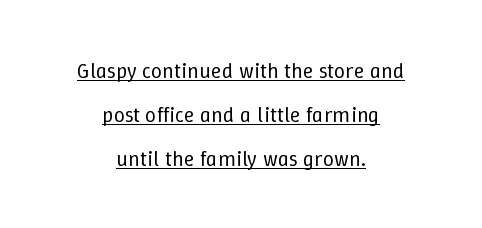
Q: Is the text bold? A: No.
Q: Is the text italic (slanted)? A: No, it is upright.
Q: Is the text underlined? A: Yes.
Q: How is the paragraph aligned? A: Centered.
Q: Is the spacing between letters normal or unusually wide? A: Normal.
Q: Is the spacing between lines tight, normal or loose? A: Loose.
